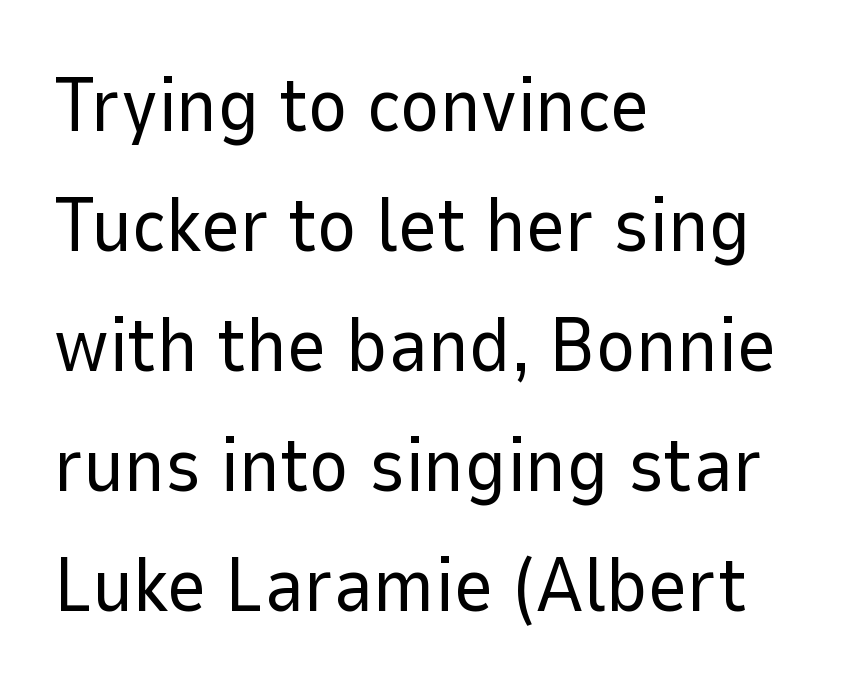
Q: Is the text bold? A: No.
Q: Is the text italic (slanted)? A: No, it is upright.
Q: Is the typeface a serif or a sans-serif typeface? A: Sans-serif.
Q: Is the text underlined? A: No.
Q: How is the paragraph aligned? A: Left-aligned.
Q: Is the spacing between letters normal or unusually wide? A: Normal.
Q: Is the spacing between lines tight, normal or loose? A: Normal.
Q: Width (condensed, normal, or wide)? A: Normal.
Q: Stroke contrast? A: Low.
Q: x-height? A: Medium.
Q: Monospaced? A: No.
